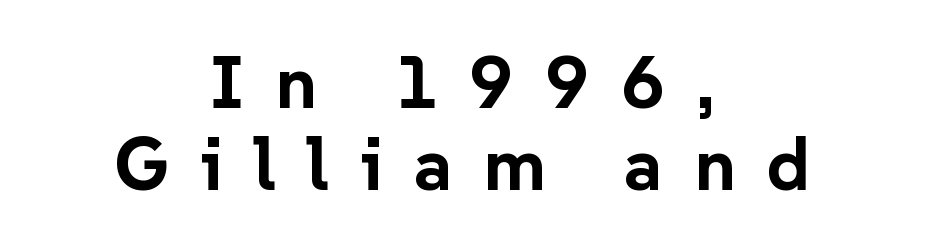
The image shows 73 px bold sans-serif type, upright; set centered, tight line spacing (1.12x), unusually wide letter spacing (+0.43 em), not underlined; low stroke contrast and a medium x-height.
